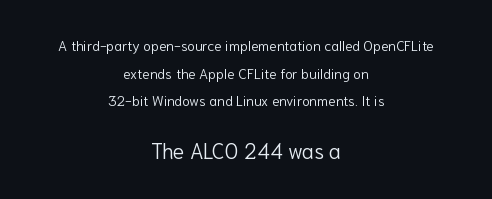
You could call the tracking neutral — neither tight nor loose. The passage is arranged like a title page — every line centered. Reading down the column, the eye jumps a long way to each next line. Weight class: somewhere from thin through regular.
